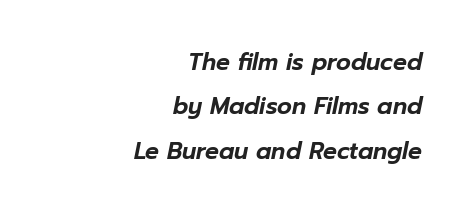
The image shows 23 px text type, italic (leaning right); set right-aligned, loose line spacing (1.93x), normal letter spacing, not underlined.
